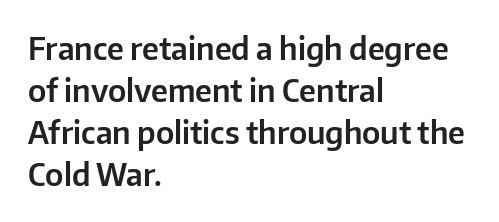
{"serif": "no", "italic": "no", "width": "normal", "stroke_contrast": "low", "x_height": "medium", "monospaced": "no", "underline": "no", "align": "left", "line_spacing": "normal", "line_spacing_ratio": 1.36, "letter_spacing": "normal", "letter_spacing_em": 0.0, "glyph_px": 31}
